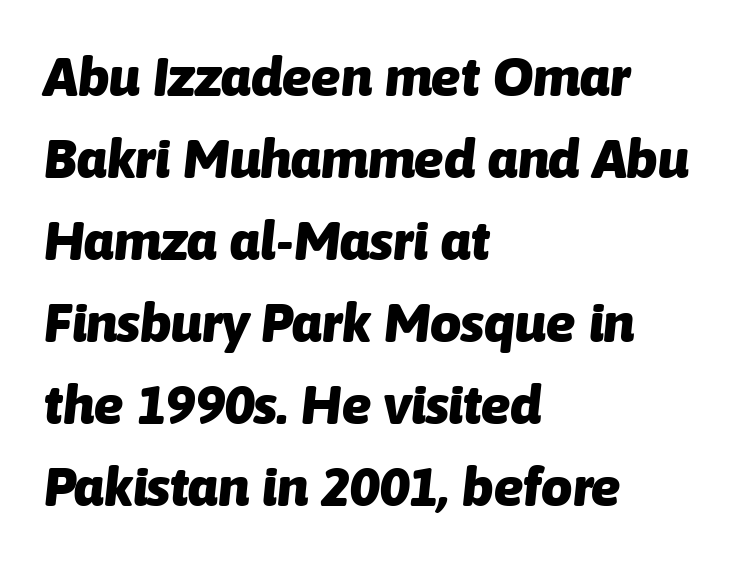
{"italic": "yes", "lean": "right", "slant_degrees": 6, "bold": "yes", "weight": "heavy", "width": "normal", "stroke_contrast": "low", "x_height": "medium", "monospaced": "no", "underline": "no", "align": "left", "line_spacing": "normal", "line_spacing_ratio": 1.49, "letter_spacing": "normal", "letter_spacing_em": 0.0, "glyph_px": 55}
